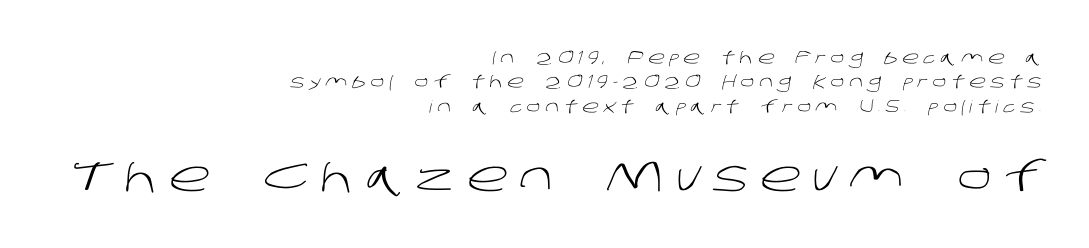
{"serif": "no", "bold": "no", "weight": "light", "width": "normal", "stroke_contrast": "low", "x_height": "large", "monospaced": "no", "underline": "no", "align": "right", "line_spacing": "normal", "line_spacing_ratio": 1.43, "letter_spacing": "wide", "letter_spacing_em": 0.29, "larger_block": "second", "size_ratio": 2.47, "glyph_px": 42}
